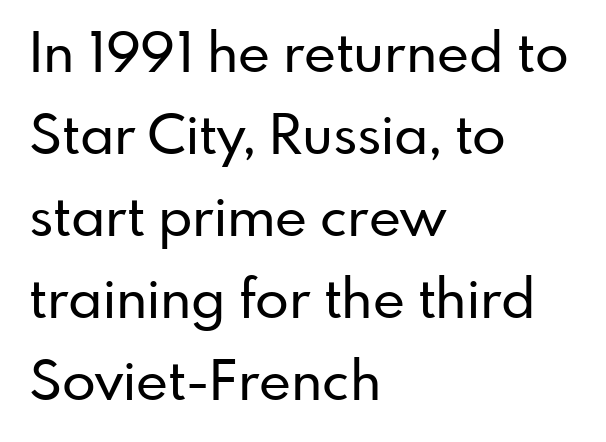
{"serif": "no", "italic": "no", "width": "normal", "stroke_contrast": "low", "x_height": "small", "monospaced": "no", "underline": "no", "align": "left", "line_spacing": "normal", "line_spacing_ratio": 1.49, "letter_spacing": "normal", "letter_spacing_em": 0.0, "glyph_px": 55}
